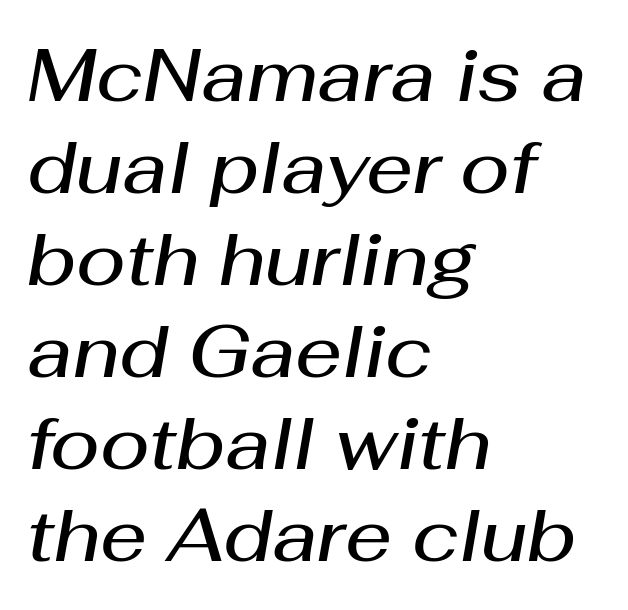
One-word summary of the alignment: left. How would I describe the line gaps? Plain and ordinary. A typesetter would call this proportional, since set widths differ per character. Compared with typical body copy, the letter spacing here is the same.
